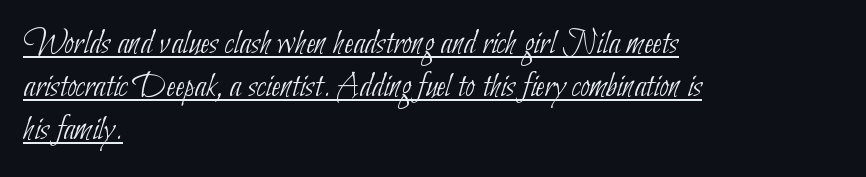
{"serif": "no", "bold": "no", "weight": "thin", "width": "condensed", "stroke_contrast": "low", "x_height": "small", "monospaced": "no", "underline": "yes", "align": "left", "line_spacing_ratio": 1.23, "letter_spacing": "normal", "letter_spacing_em": 0.0, "glyph_px": 35}
